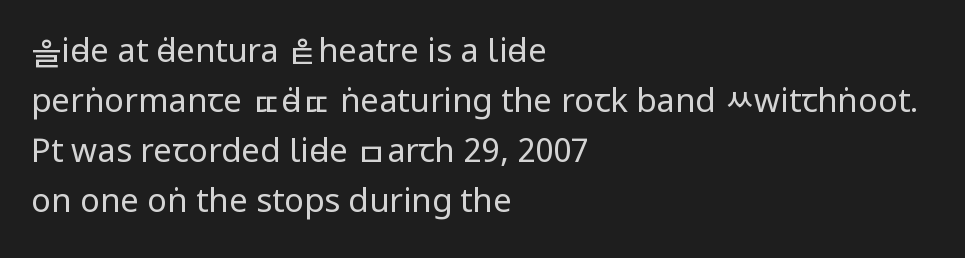
The image shows 33 px regular-weight, condensed sans-serif type, upright; set left-aligned, normal line spacing (1.52x), normal letter spacing, not underlined; low stroke contrast and a large x-height.
